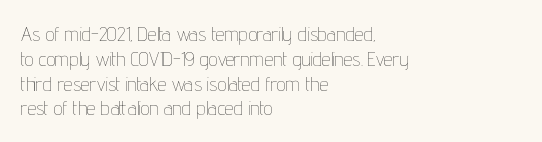
The image shows 20 px text type, upright; set left-aligned, line spacing 1.24x, normal letter spacing, not underlined.
